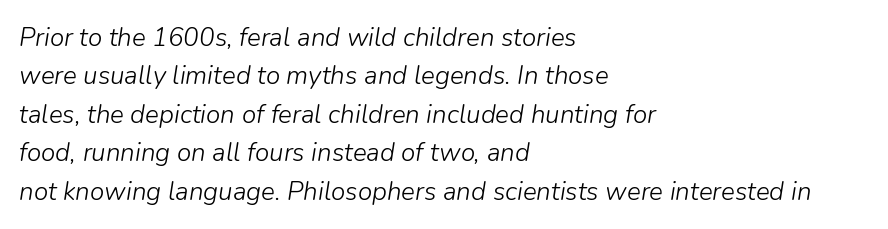
The image shows 26 px text type, italic (leaning right); set left-aligned, normal line spacing (1.48x), normal letter spacing, not underlined.
